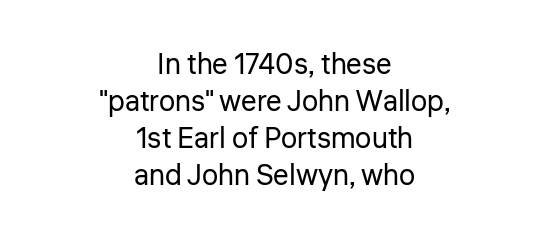
{"serif": "no", "italic": "no", "bold": "no", "weight": "regular", "width": "normal", "stroke_contrast": "low", "x_height": "medium", "monospaced": "no", "underline": "no", "align": "center", "line_spacing": "normal", "line_spacing_ratio": 1.28, "letter_spacing": "normal", "letter_spacing_em": 0.0, "glyph_px": 29}
